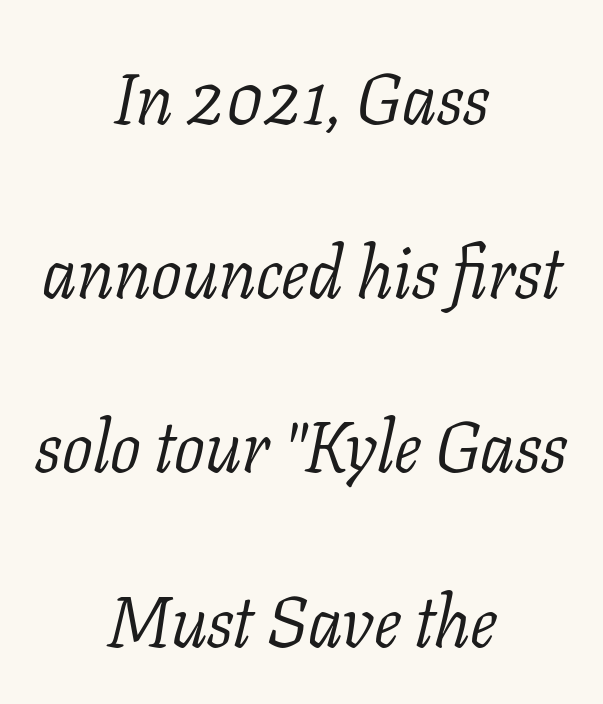
Q: Is the text bold? A: No.
Q: Is the text italic (slanted)? A: Yes, it leans right by about 11 degrees.
Q: Is the typeface a serif or a sans-serif typeface? A: Serif.
Q: Is the text underlined? A: No.
Q: How is the paragraph aligned? A: Centered.
Q: Is the spacing between letters normal or unusually wide? A: Normal.
Q: Is the spacing between lines tight, normal or loose? A: Loose.
Q: Width (condensed, normal, or wide)? A: Normal.
Q: Stroke contrast? A: Low.
Q: x-height? A: Medium.
Q: Monospaced? A: No.
